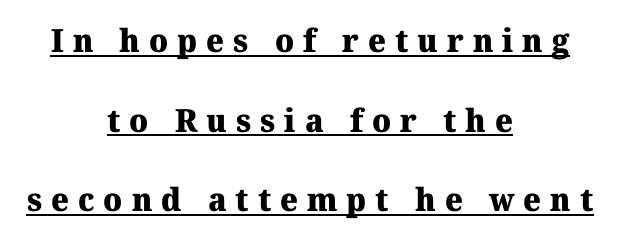
Q: Is the text bold? A: Yes.
Q: Is the typeface a serif or a sans-serif typeface? A: Serif.
Q: Is the text underlined? A: Yes.
Q: How is the paragraph aligned? A: Centered.
Q: Is the spacing between letters normal or unusually wide? A: Unusually wide.
Q: Is the spacing between lines tight, normal or loose? A: Loose.
Q: Width (condensed, normal, or wide)? A: Normal.
Q: Stroke contrast? A: Medium.
Q: x-height? A: Medium.
Q: Monospaced? A: No.
